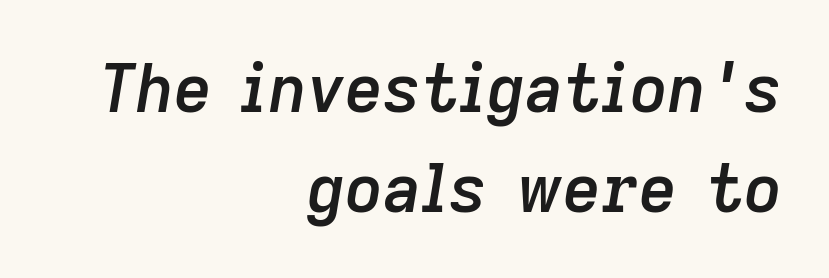
A somewhat darkened texture: the type is semibold rather than bold. The passage is arranged like a letterhead date or caption credit — flush right. Leading: standard. Designer's note — italics engaged. Caption: standard tracking, unaltered. This sample has the flowing, uneven cadence of proportional lettering.
